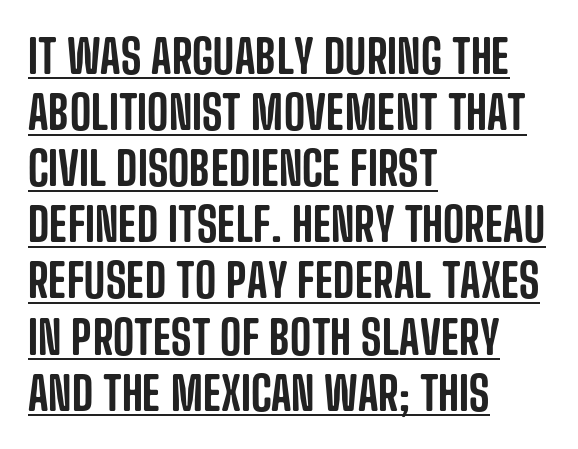
{"serif": "no", "italic": "no", "width": "condensed", "stroke_contrast": "low", "x_height": "large", "monospaced": "no", "underline": "yes", "align": "left", "line_spacing_ratio": 1.22, "letter_spacing": "normal", "letter_spacing_em": 0.0, "glyph_px": 46}
